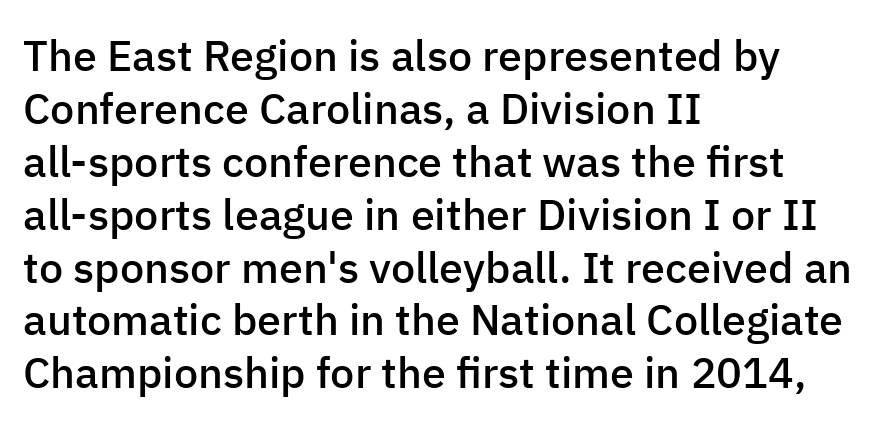
The text was rendered using a sans face with plain stroke endings. Notice how the passage keeps a crisp vertical edge on the left only. You could call the tracking neutral — neither tight nor loose. This is roman type, the default non-slanted kind.
